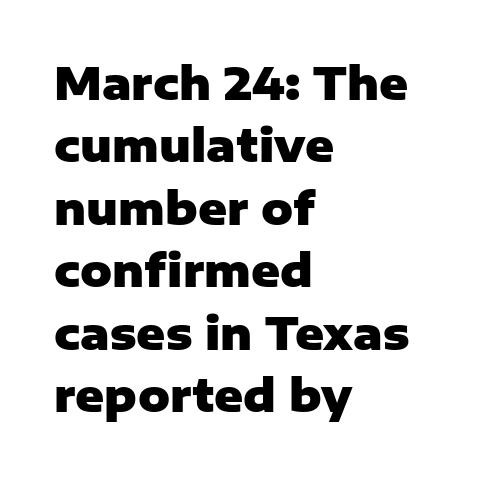
Any mark beneath the type? The region is blank. The passage shown is typed in a proportional face where columns would drift. This sample uses plain, unmodified letter spacing. Evenly set lines give the paragraph a standard silhouette.
